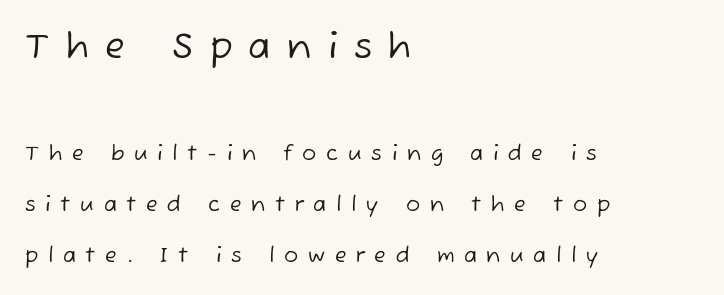
Q: Is the text bold? A: No.
Q: Is the typeface a serif or a sans-serif typeface? A: Sans-serif.
Q: Is the text underlined? A: No.
Q: How is the paragraph aligned? A: Left-aligned.
Q: Is the spacing between letters normal or unusually wide? A: Unusually wide.
Q: Is the spacing between lines tight, normal or loose? A: Loose.
Q: Which block of text is set in a larger size, the first (top) or the second (bottom)? A: The first (top) one.
Q: Width (condensed, normal, or wide)? A: Normal.
Q: Stroke contrast? A: Low.
Q: x-height? A: Medium.
Q: Monospaced? A: No.
